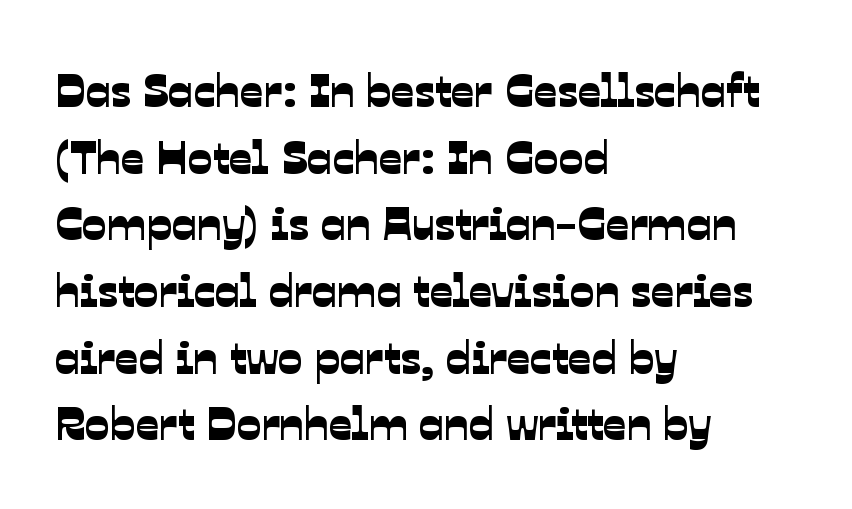
The font family rendered here belongs to the sans-serif group. Glance below the letters and you will spot only blank space. A classic flush-left, rag-right setting is used for this passage. Varying glyph widths throughout — classic text-font behaviour. The tracking reads as untouched default to a designer's eye. Notice how descenders clear the ascenders below comfortably — that's standard leading.
